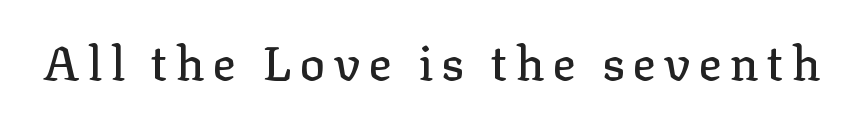
This sample has the flowing, uneven cadence of proportional lettering. Each letter's strokes conclude with small projecting serifs. Every character sits straight up, as roman type does. Just letters on the line, the space beneath them empty.
